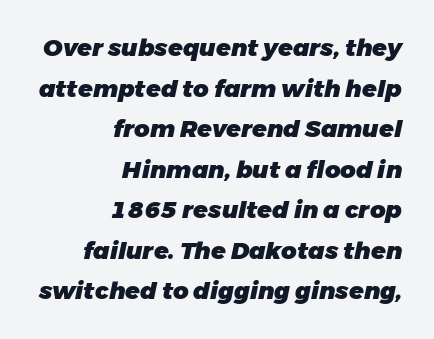
These lines keep a tight, regular rhythm from letter to letter. The specimen omits any rule beneath the text block's lines. Leftover space on each line is placed entirely before the opening word. The typography opts for an oblique posture over an upright one. Weight: bold. One glance says typical: line gaps are just what's usual.
